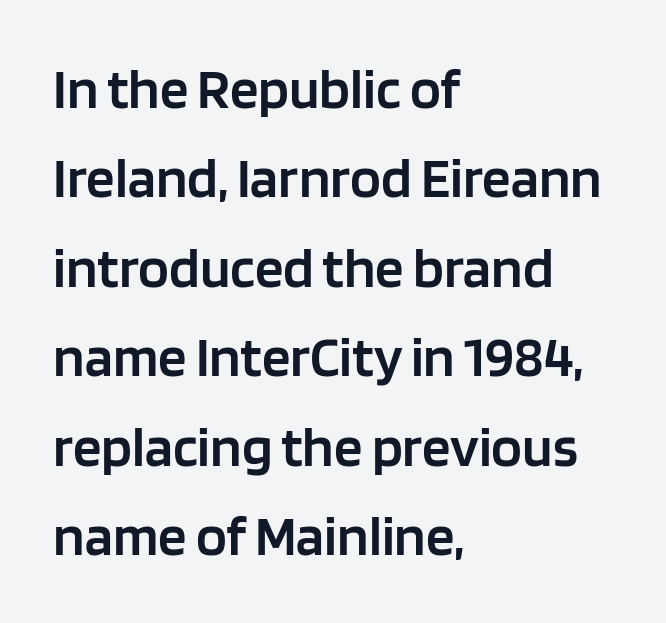
{"serif": "no", "italic": "no", "bold": "semi", "weight": "semibold", "width": "normal", "stroke_contrast": "low", "x_height": "large", "monospaced": "no", "underline": "no", "align": "left", "line_spacing": "normal", "line_spacing_ratio": 1.57, "letter_spacing": "normal", "letter_spacing_em": 0.0, "glyph_px": 57}
